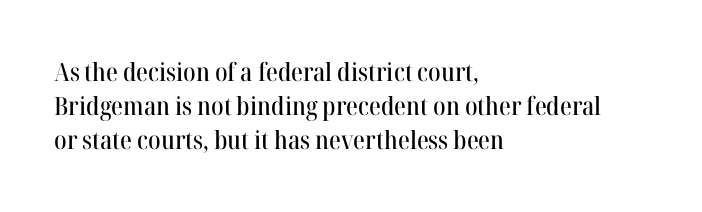
Q: Is the text italic (slanted)? A: No, it is upright.
Q: Is the text underlined? A: No.
Q: How is the paragraph aligned? A: Left-aligned.
Q: Is the spacing between letters normal or unusually wide? A: Normal.
Q: Is the spacing between lines tight, normal or loose? A: Normal.
